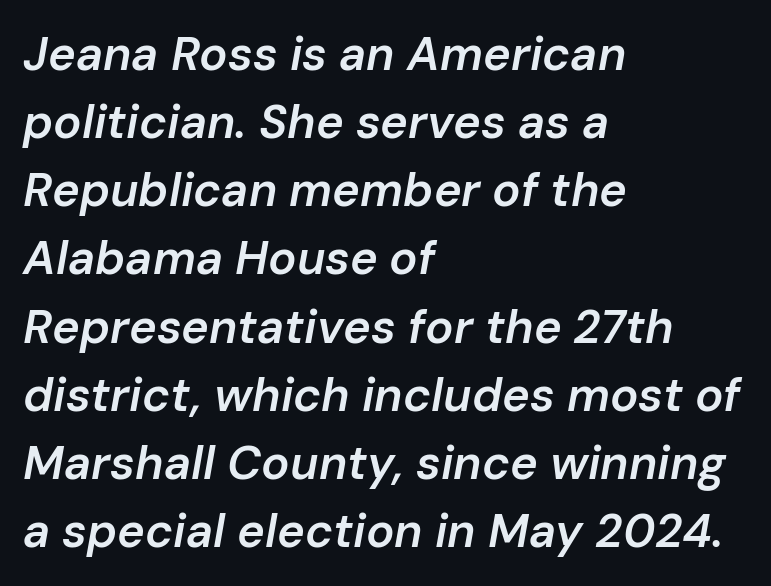
Q: Is the text bold? A: Semi-bold.
Q: Is the text italic (slanted)? A: Yes, it leans right by about 10 degrees.
Q: Is the text underlined? A: No.
Q: How is the paragraph aligned? A: Left-aligned.
Q: Is the spacing between letters normal or unusually wide? A: Normal.
Q: Is the spacing between lines tight, normal or loose? A: Normal.
Q: Width (condensed, normal, or wide)? A: Normal.
Q: Stroke contrast? A: Low.
Q: x-height? A: Medium.
Q: Monospaced? A: No.
